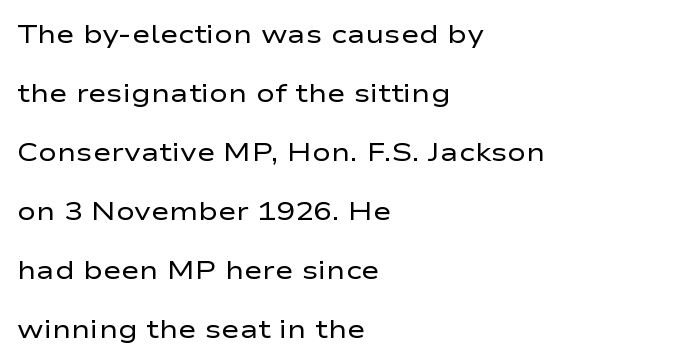
The image shows 25 px text type, upright; set left-aligned, loose line spacing (2.36x), normal letter spacing, not underlined.
